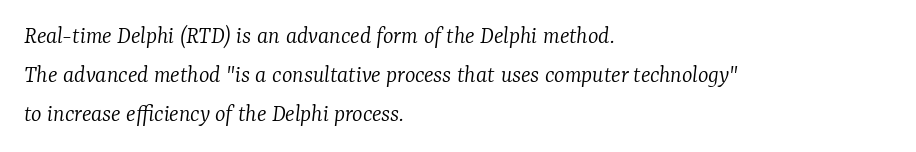
{"italic": "yes", "lean": "right", "slant_degrees": 7, "bold": "no", "underline": "no", "align": "left", "line_spacing": "normal", "line_spacing_ratio": 1.56, "letter_spacing": "normal", "letter_spacing_em": 0.0, "glyph_px": 25}
